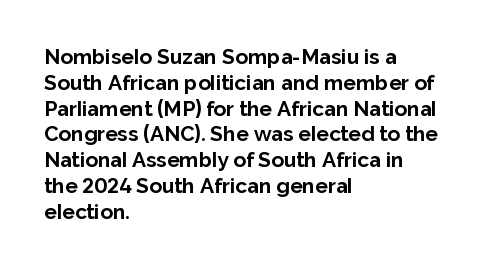
The image shows 21 px bold type, upright; set left-aligned, line spacing 1.23x, normal letter spacing, not underlined.
